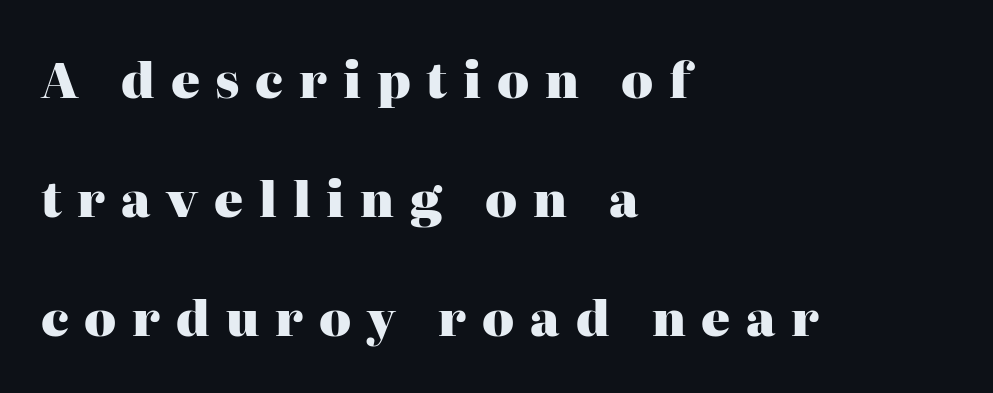
Is the block centered? No — it sits flush against the left margin. In terms of posture, this sample is upright. The passage shown stacks its lines with a broad gap. Does the type have serifs? Yes, each stem ends in a small foot. The glyphs have the mass of a bold cut. The zone under the glyphs is completely vacant.
